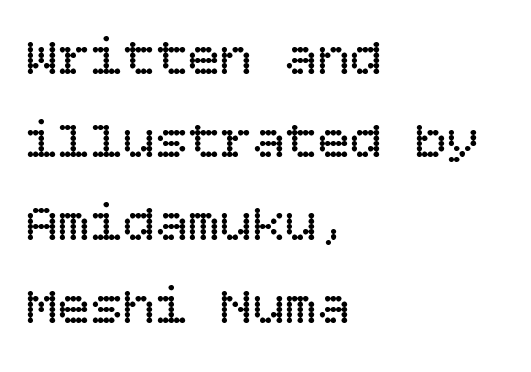
The image shows 54 px regular-weight type, upright; set left-aligned, normal line spacing (1.54x), normal letter spacing, not underlined; low stroke contrast and a large x-height.
